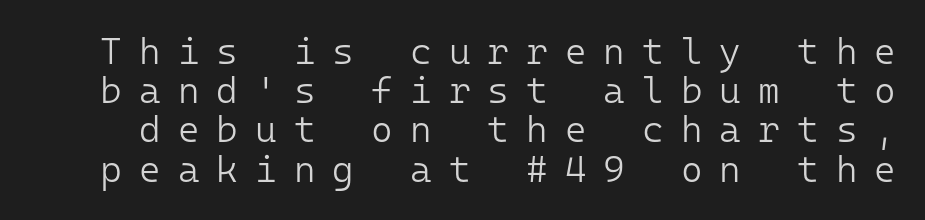
Reading down the column, the eye jumps only a short way to each next line. The tracking jumps out immediately: characters are airy and widely separated. The weight would be labelled regular, book, light, or lighter still. Plain, unruled lines of type.
